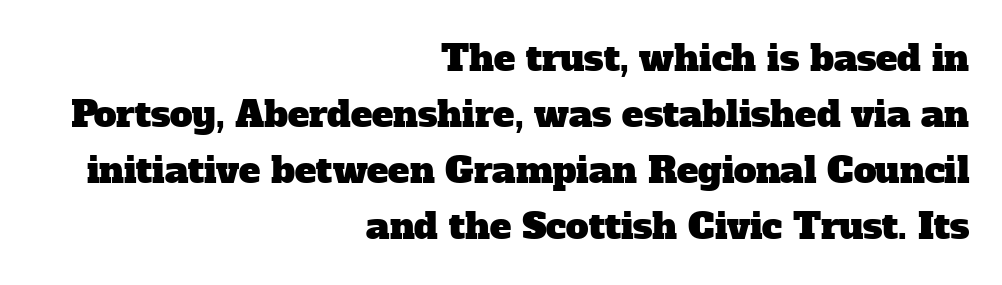
Leading matches the norm, producing a regular column. Is this a fixed-width face? No — the glyphs have proportional, varying widths. Regarding serifs, this sample has them. Honestly, there is no underline to notice here at all. A typesetter would call this zero additional tracking. The paragraph shown leans on its right margin.
